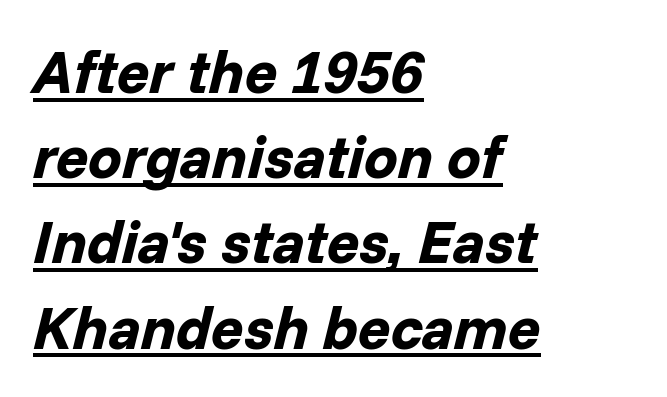
{"italic": "yes", "lean": "right", "slant_degrees": 14, "bold": "yes", "weight": "bold", "width": "normal", "stroke_contrast": "low", "x_height": "medium", "monospaced": "no", "underline": "yes", "align": "left", "line_spacing": "normal", "line_spacing_ratio": 1.42, "letter_spacing": "normal", "letter_spacing_em": 0.0, "glyph_px": 60}
